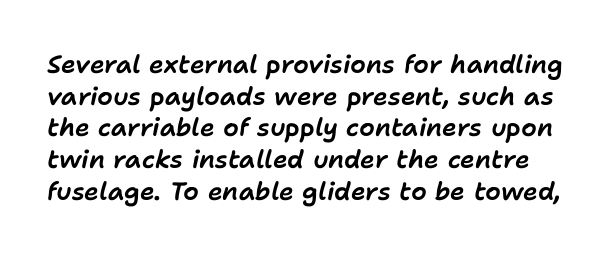
{"italic": "yes", "lean": "right", "slant_degrees": 11, "underline": "no", "line_spacing": "normal", "line_spacing_ratio": 1.27, "letter_spacing": "normal", "letter_spacing_em": 0.0, "glyph_px": 25}
